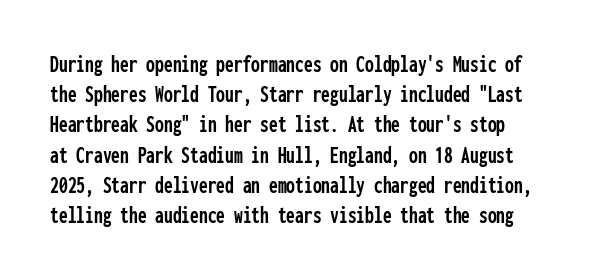
{"italic": "no", "underline": "no", "line_spacing_ratio": 1.21, "letter_spacing": "normal", "letter_spacing_em": 0.0, "glyph_px": 25}
